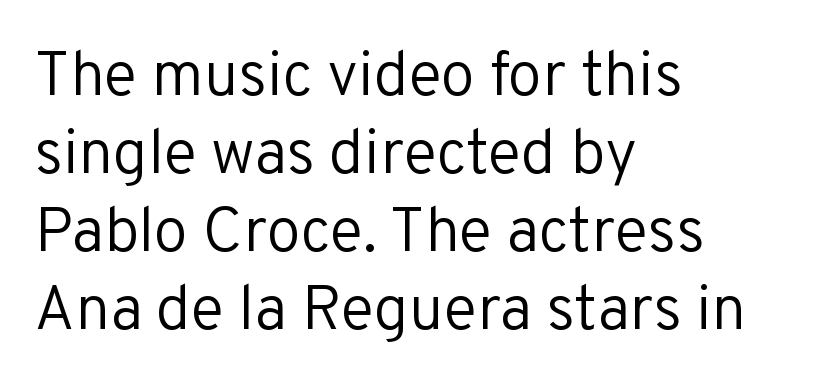
Q: Is the text bold? A: No.
Q: Is the text italic (slanted)? A: No, it is upright.
Q: Is the typeface a serif or a sans-serif typeface? A: Sans-serif.
Q: Is the text underlined? A: No.
Q: How is the paragraph aligned? A: Left-aligned.
Q: Is the spacing between letters normal or unusually wide? A: Normal.
Q: Is the spacing between lines tight, normal or loose? A: Normal.
Q: Width (condensed, normal, or wide)? A: Normal.
Q: Stroke contrast? A: Low.
Q: x-height? A: Medium.
Q: Monospaced? A: No.
